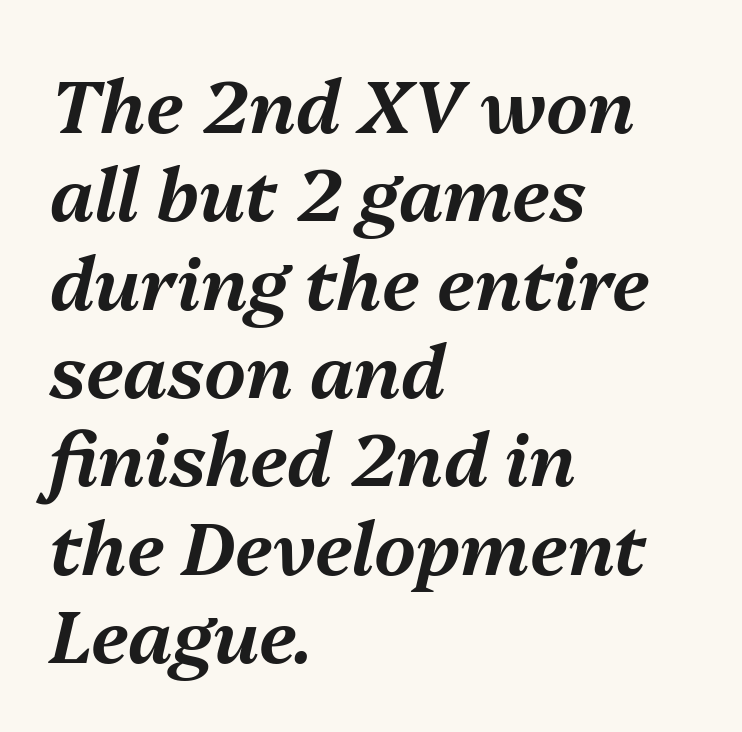
These lines are rendered in a variable-pitch font. Default kerning and tracking; the words read as compact shapes. Anything drawn beneath the words? Only blank space. The face used here has a pronounced slope to its letters.
